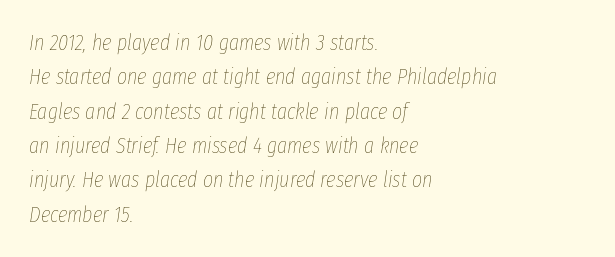
The image shows 22 px text type, italic (leaning right); set left-aligned, normal line spacing (1.56x), normal letter spacing, not underlined.
